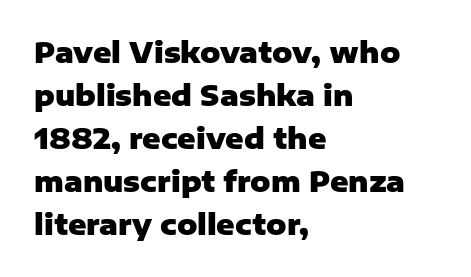
The ragged edge is on the right, which tells us the setting is flush left. Nobody touched the tracking dial on this one. Baseline-to-baseline distance is the conventional proportion of letter height. Serif or sans? Sans — the stroke terminals are bare.
